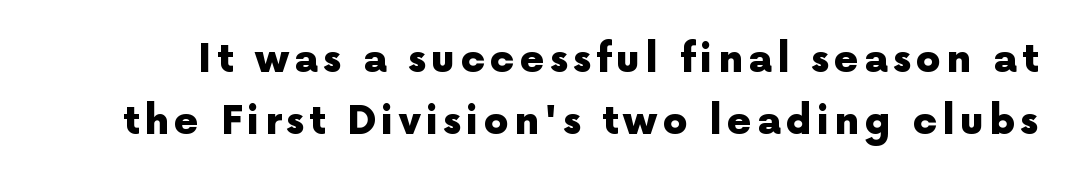
The image shows 39 px heavy sans-serif type, upright; set normal line spacing (1.58x), not underlined; a medium x-height.
